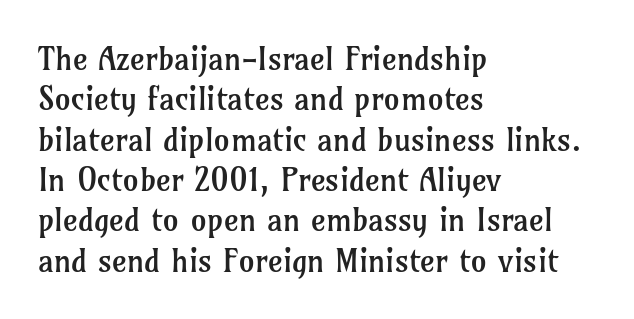
Each letter keeps its own natural width here, so spacing adapts to shape. Check the space under the baseline: it is left empty. These lines were composed using upright roman letters. Where is the straight margin? On the left.
